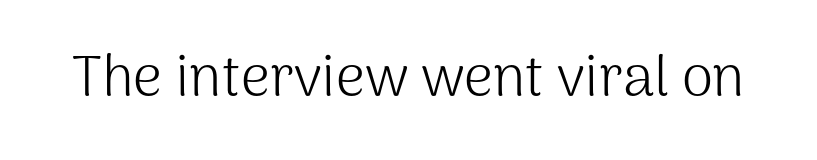
The image shows 57 px light sans-serif type, upright; set normal letter spacing, not underlined; medium stroke contrast and a medium x-height.
